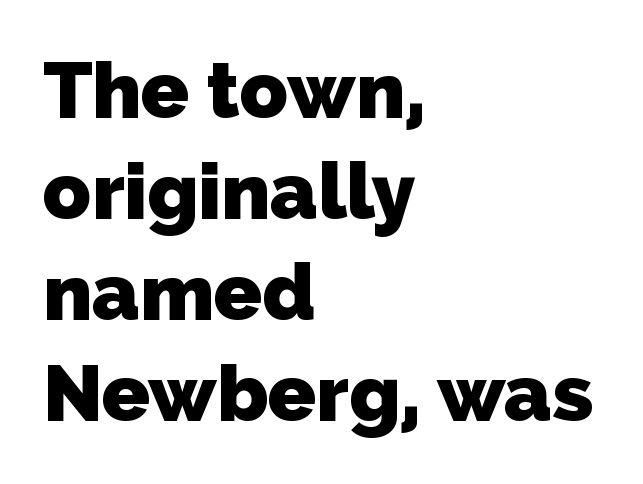
{"serif": "no", "bold": "yes", "weight": "heavy", "width": "normal", "stroke_contrast": "low", "x_height": "medium", "monospaced": "no", "underline": "no", "align": "left", "line_spacing": "normal", "line_spacing_ratio": 1.28, "letter_spacing": "normal", "letter_spacing_em": 0.0, "glyph_px": 79}
